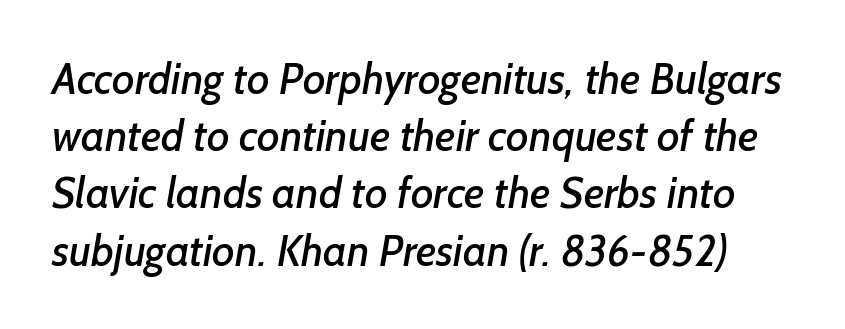
Q: Is the typeface a serif or a sans-serif typeface? A: Sans-serif.
Q: Is the text underlined? A: No.
Q: Is the spacing between letters normal or unusually wide? A: Normal.
Q: Is the spacing between lines tight, normal or loose? A: Normal.
Q: Width (condensed, normal, or wide)? A: Normal.
Q: Stroke contrast? A: Low.
Q: x-height? A: Medium.
Q: Monospaced? A: No.
